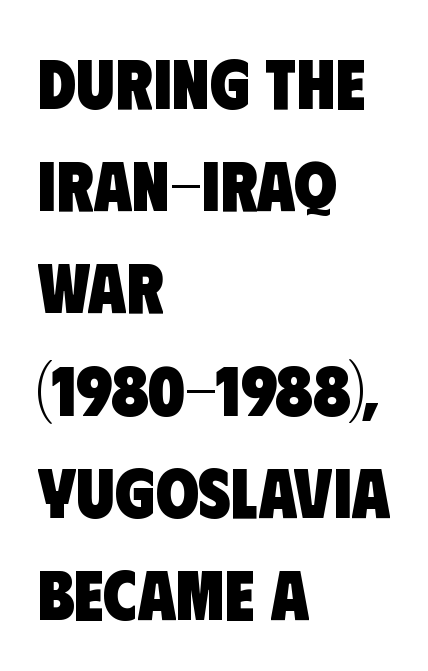
The image shows 70 px heavy, condensed sans-serif type; set left-aligned, normal line spacing (1.46x), normal letter spacing, not underlined; low stroke contrast and a large x-height.
